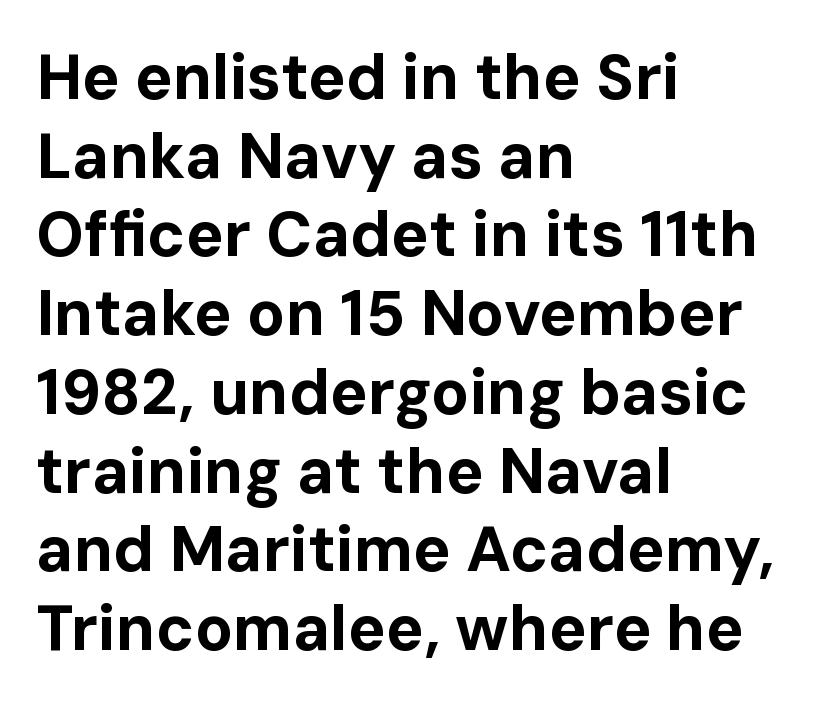
The glyphs in this specimen are sans serif. Is the type bold? Yes — the strokes are clearly thick and heavy. Plain, unruled lines of type. Whoever set this chose a conventional vertical rhythm. Quick note: not italic, upright.
